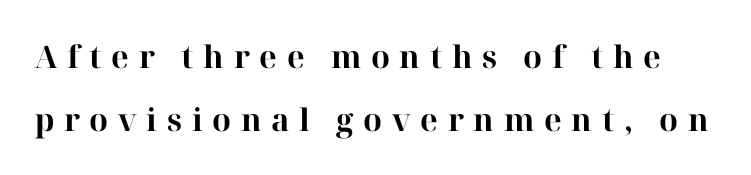
Check the space under the baseline: it is left empty. These lines are rendered in a variable-pitch font. Substantial extra tracking has been applied to these lines. The passage shown stacks its lines with a broad gap. Italic? Not at all — the glyphs are vertical. What kind of face is this? One with serifs.
